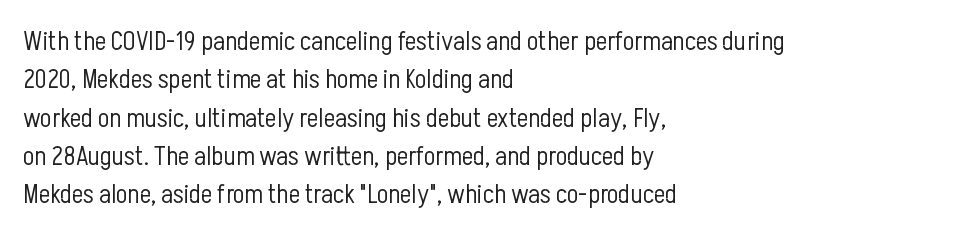
The image shows 27 px text type, upright; set left-aligned, normal line spacing (1.42x), normal letter spacing, not underlined.
